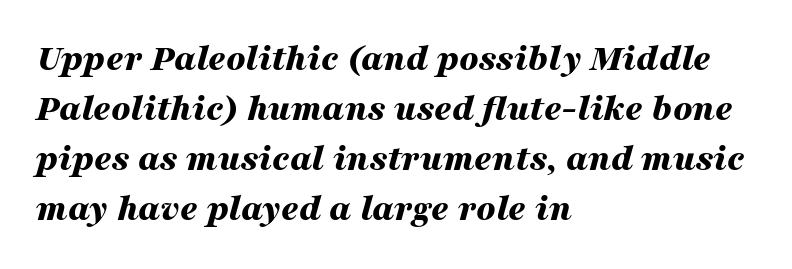
The image shows 38 px bold, wide type, italic (leaning right); set left-aligned, normal line spacing (1.32x), normal letter spacing, not underlined; medium stroke contrast and a medium x-height.
